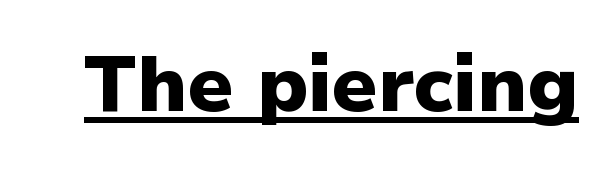
Italic: no, the glyphs are upright roman. Is this a fixed-width face? No — the glyphs have proportional, varying widths. Each line of the rendering has a horizontal stroke beneath the glyphs. Nothing sits at the stroke ends, so this counts as sans-serif.
